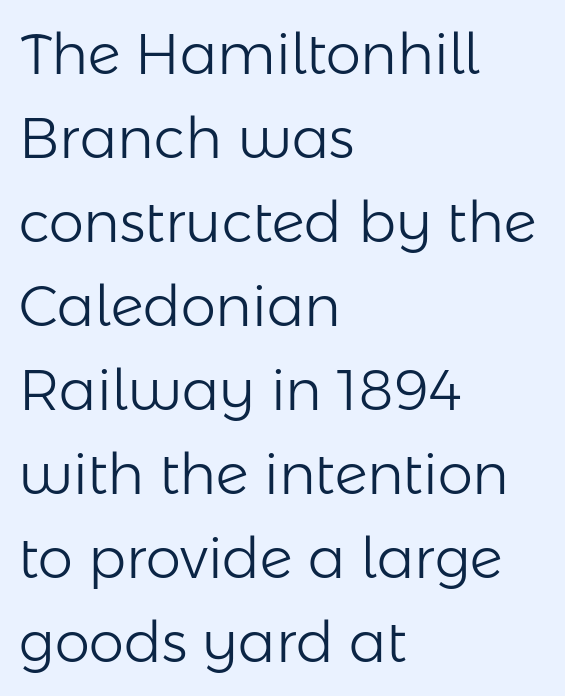
The rendering uses natural spacing where letterforms have individual widths. The foot of each line stays bare and open. The block of text has a typical density, with ordinary space between rows. Inter-character spacing is left at the font's built-in metrics. Typographically, this falls in the sans-serif category. No chunkiness to these letters — they're not bold.
